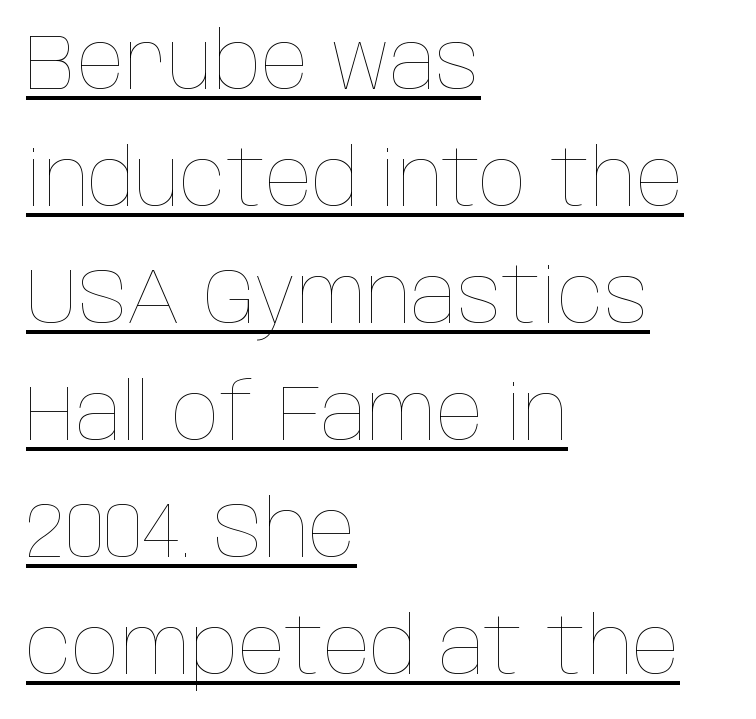
Q: Is the text bold? A: No.
Q: Is the text italic (slanted)? A: No, it is upright.
Q: Is the text underlined? A: Yes.
Q: How is the paragraph aligned? A: Left-aligned.
Q: Is the spacing between letters normal or unusually wide? A: Normal.
Q: Is the spacing between lines tight, normal or loose? A: Normal.
Q: Width (condensed, normal, or wide)? A: Condensed.
Q: Stroke contrast? A: Low.
Q: x-height? A: Large.
Q: Monospaced? A: No.
